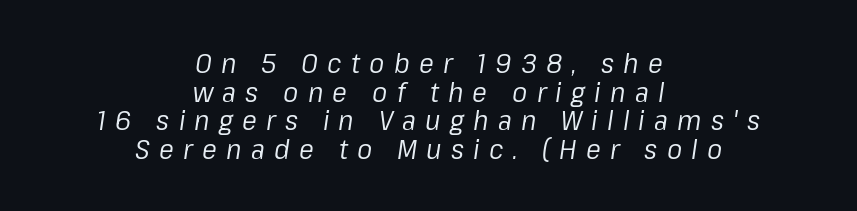
The cut favours lightness, reaching ordinary text weight at its darkest. The rendering inserts visible extra space after every character. These lines are rendered in a variable-pitch font. The block of text is dense from top to bottom, with scant space between rows. Check the space under the baseline: it is left empty.
